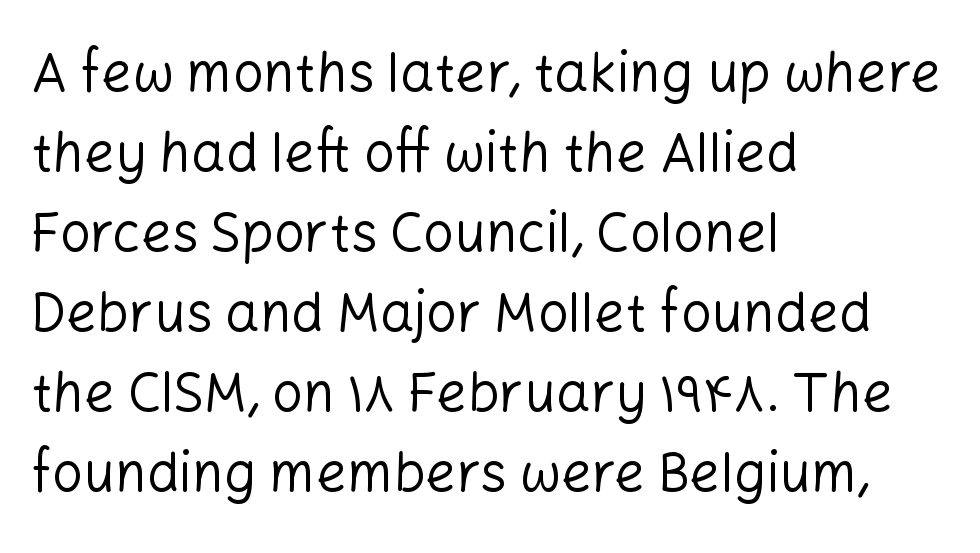
{"serif": "no", "italic": "no", "bold": "no", "weight": "regular", "width": "normal", "stroke_contrast": "low", "x_height": "medium", "monospaced": "no", "underline": "no", "align": "left", "line_spacing": "normal", "line_spacing_ratio": 1.48, "letter_spacing": "normal", "letter_spacing_em": 0.0, "glyph_px": 54}
